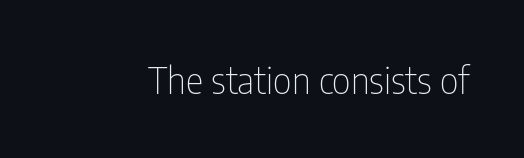
Q: Is the text bold? A: No.
Q: Is the text italic (slanted)? A: No, it is upright.
Q: Is the typeface a serif or a sans-serif typeface? A: Sans-serif.
Q: Is the text underlined? A: No.
Q: Is the spacing between letters normal or unusually wide? A: Normal.
Q: Width (condensed, normal, or wide)? A: Condensed.
Q: Stroke contrast? A: Low.
Q: x-height? A: Medium.
Q: Monospaced? A: No.
